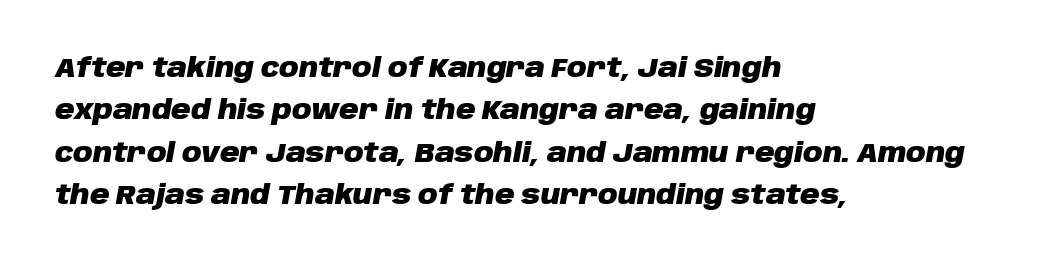
Heavy-handed strokes throughout: this text is bold. A normal amount of white space separates one row of letters from the next. Layout note: lines flush left. The gaps between neighbouring characters are ordinary and unremarkable. The lettering tilts uniformly, giving the passage an italic look. Nobody drew a line under any word here.
